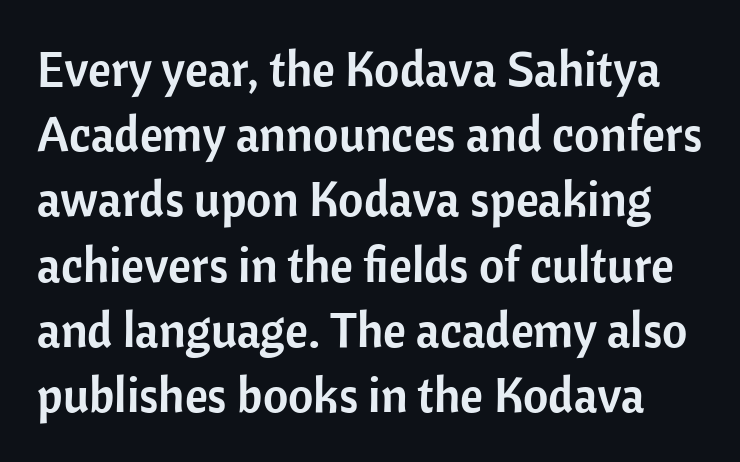
The image shows 49 px sans-serif type, upright; set normal line spacing (1.33x), normal letter spacing, not underlined; low stroke contrast and a medium x-height.
